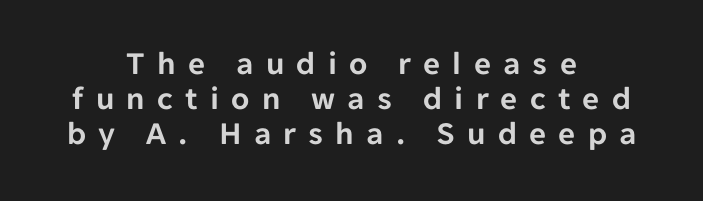
The image shows 33 px sans-serif type, upright; set centered, tight line spacing (1.06x), unusually wide letter spacing (+0.37 em), not underlined; low stroke contrast and a medium x-height.
